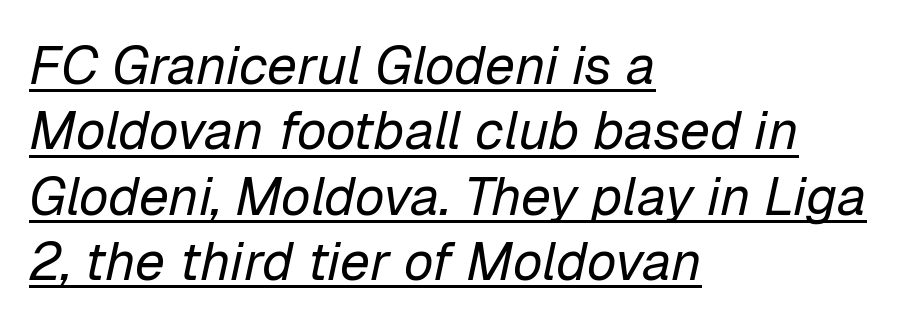
Q: Is the text bold? A: No.
Q: Is the text italic (slanted)? A: Yes, it leans right by about 12 degrees.
Q: Is the text underlined? A: Yes.
Q: How is the paragraph aligned? A: Left-aligned.
Q: Is the spacing between letters normal or unusually wide? A: Normal.
Q: Width (condensed, normal, or wide)? A: Normal.
Q: Stroke contrast? A: Low.
Q: x-height? A: Medium.
Q: Monospaced? A: No.
